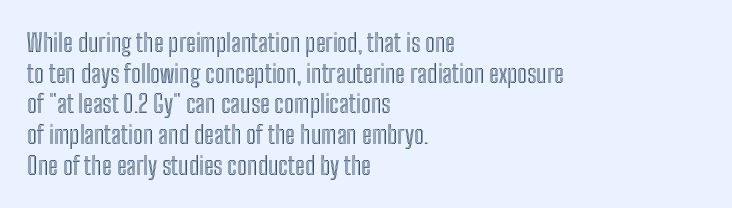
Which margin do the lines hug? The left one — the right edge is uneven. Bare-footed words on every line. Here the glyphs are tracked normally, forming tight word shapes. Does the lettering tilt? It doesn't — this is upright.
